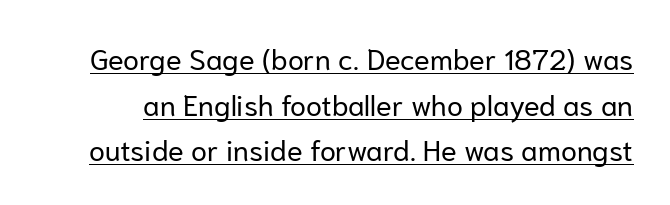
{"serif": "no", "italic": "no", "bold": "no", "weight": "regular", "width": "normal", "stroke_contrast": "low", "x_height": "medium", "monospaced": "no", "underline": "yes", "line_spacing": "normal", "line_spacing_ratio": 1.57, "letter_spacing": "normal", "letter_spacing_em": 0.0, "glyph_px": 29}
